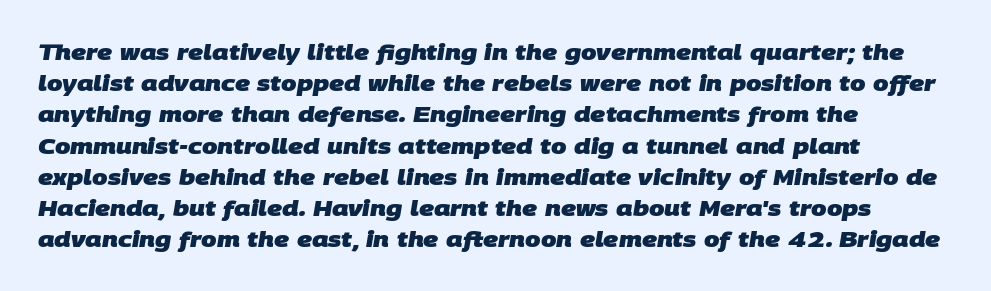
Typesetter's note: full bold, strokes at maximum text heaviness. Vertical spacing — default. The setting favours the left margin, as ordinary paragraphs usually do. Lines of text with bare space underneath. Inter-character spacing is left at the font's built-in metrics.
